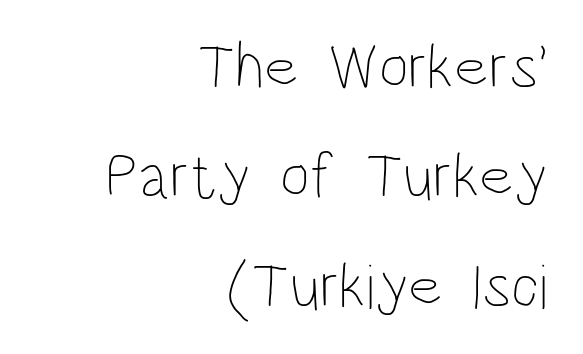
{"italic": "no", "bold": "no", "weight": "thin", "width": "condensed", "stroke_contrast": "low", "x_height": "large", "monospaced": "no", "underline": "no", "align": "right", "line_spacing_ratio": 1.71, "letter_spacing": "normal", "letter_spacing_em": 0.0, "glyph_px": 64}
